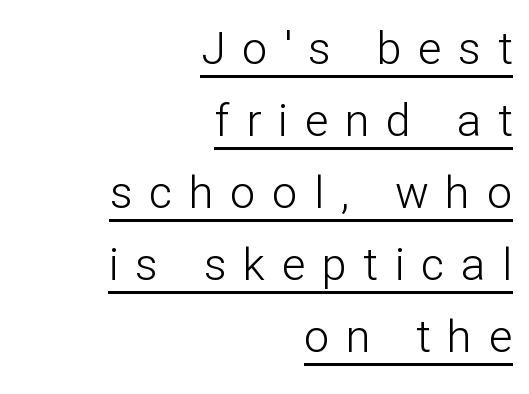
The image shows 45 px light sans-serif type, upright; set right-aligned, normal line spacing (1.6x), unusually wide letter spacing (+0.37 em), underlined; low stroke contrast and a medium x-height.
